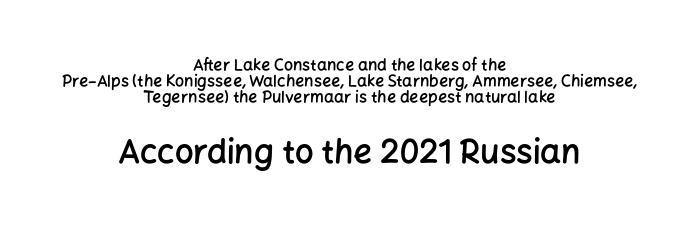
A student would notice the bottom passage is typeset larger than what precedes it. Think of a printed novel: that variable character pitch is what you see here. Weight check: semibold — heavier than regular, not quite bold. Very little white space separates one row of letters from the next. Descenders hang freely into open space. The axis of the letterforms is exactly vertical.
